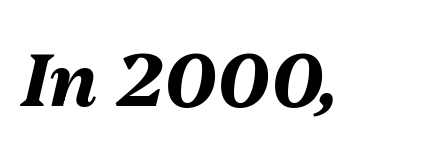
{"italic": "yes", "lean": "right", "slant_degrees": 13, "bold": "yes", "weight": "bold", "width": "normal", "stroke_contrast": "medium", "x_height": "medium", "monospaced": "no", "underline": "no", "letter_spacing": "normal", "letter_spacing_em": 0.0, "glyph_px": 74}
